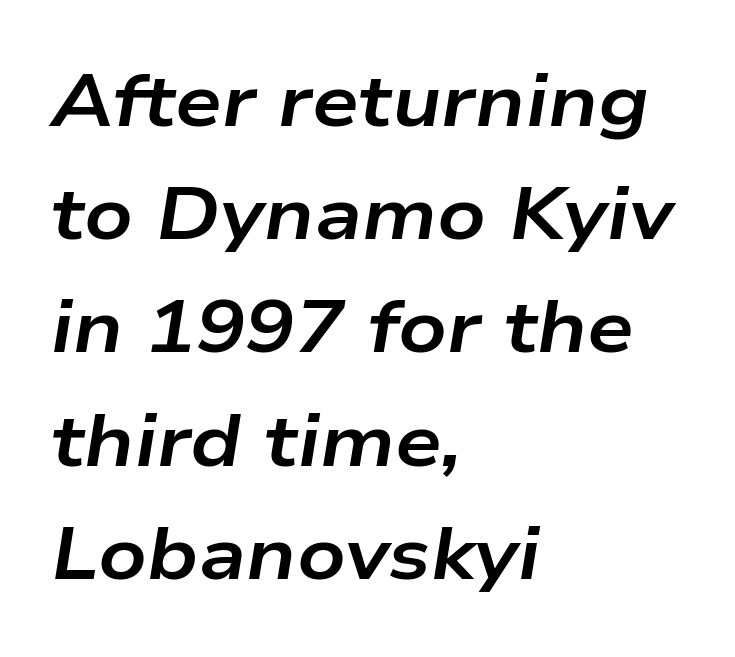
Looking at the ascenders, they clearly lean. The horizontal fit of the characters is conventional and even. Thick stems and heavy bowls — unmistakably bold. A clean baseline with only descenders dipping below it.
